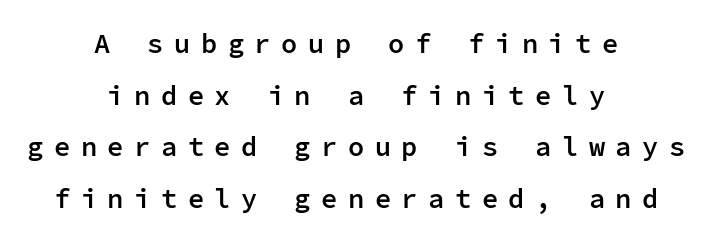
A typesetter would call this heavily tracked-out type. Each row of text sits above clean, open space. The typesetting leans somewhat heavy: a semibold. You can tell it's not italic because the verticals are truly vertical. Where is the straight margin? There isn't one; the lines are centered. Vertical spacing — loose.
